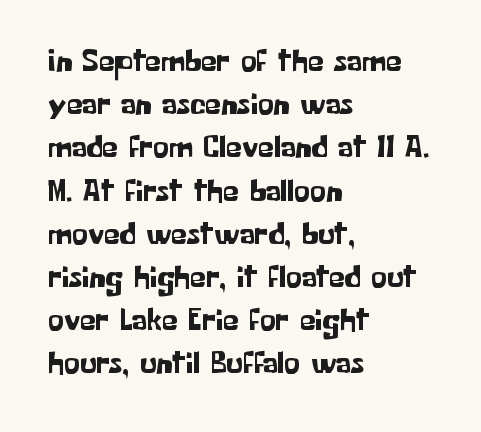
{"serif": "no", "italic": "no", "width": "normal", "stroke_contrast": "low", "x_height": "medium", "monospaced": "no", "underline": "no", "align": "left", "line_spacing": "normal", "line_spacing_ratio": 1.35, "letter_spacing": "normal", "letter_spacing_em": 0.0, "glyph_px": 32}
